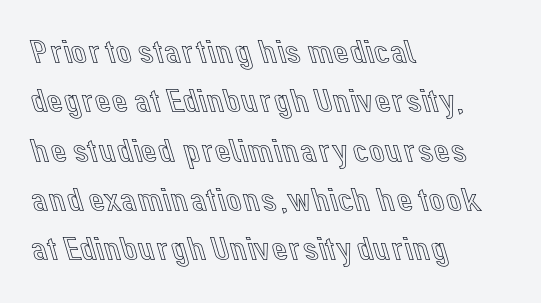
{"width": "normal", "x_height": "medium", "monospaced": "no", "underline": "no", "align": "left", "line_spacing": "normal", "line_spacing_ratio": 1.41, "letter_spacing": "normal", "letter_spacing_em": 0.0, "glyph_px": 35}
